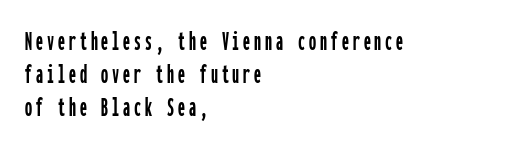
Check under the words: just untouched page. Fixed-width glyphs throughout — classic coding-font behaviour. The compositor pushed each line to the left boundary. The characters display no serif detailing; their extremities are plain. Do the letters lean? They stand straight.
